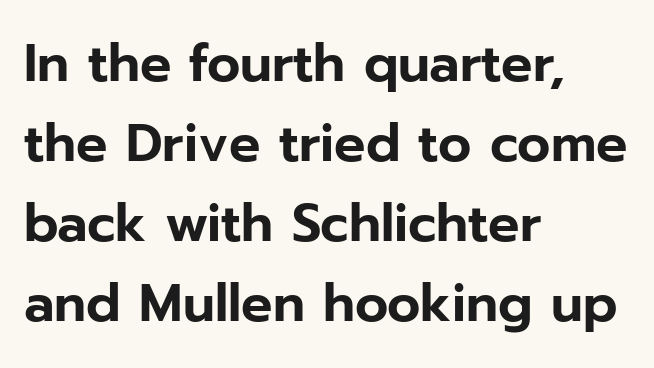
Q: Is the text italic (slanted)? A: No, it is upright.
Q: Is the typeface a serif or a sans-serif typeface? A: Sans-serif.
Q: Is the text underlined? A: No.
Q: How is the paragraph aligned? A: Left-aligned.
Q: Is the spacing between letters normal or unusually wide? A: Normal.
Q: Is the spacing between lines tight, normal or loose? A: Normal.
Q: Width (condensed, normal, or wide)? A: Normal.
Q: Stroke contrast? A: Low.
Q: x-height? A: Medium.
Q: Monospaced? A: No.
